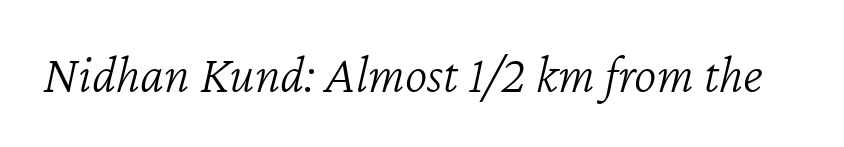
{"italic": "yes", "lean": "right", "slant_degrees": 12, "bold": "no", "weight": "light", "width": "normal", "stroke_contrast": "low", "x_height": "medium", "monospaced": "no", "underline": "no", "letter_spacing": "normal", "letter_spacing_em": 0.0, "glyph_px": 54}
